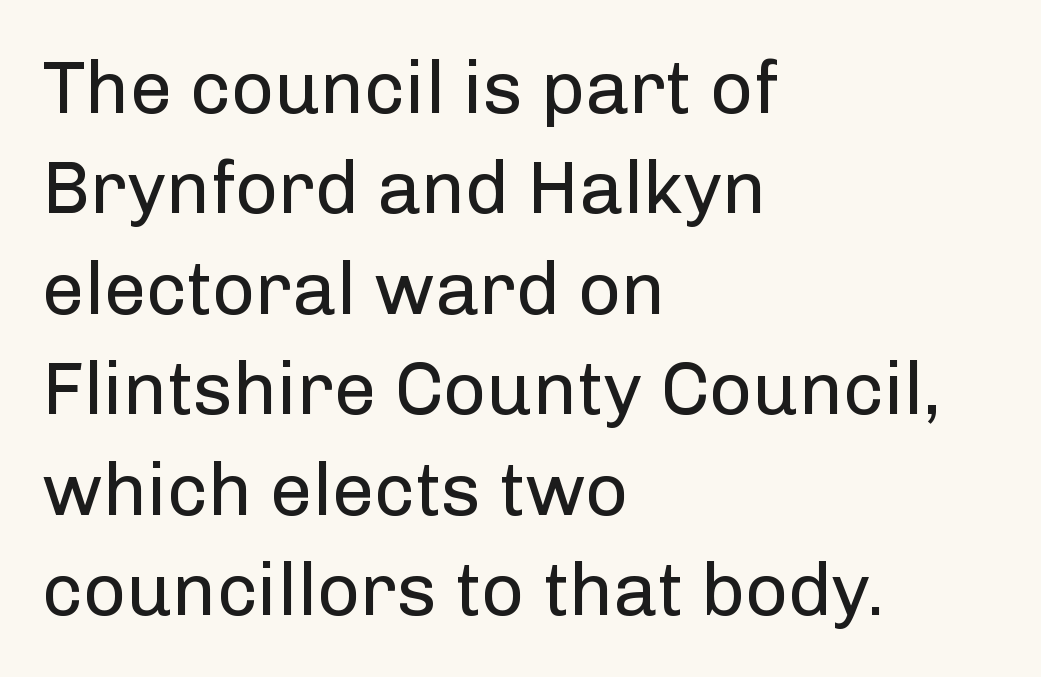
The image shows 75 px regular-weight sans-serif type, upright; set left-aligned, normal line spacing (1.34x), normal letter spacing, not underlined; low stroke contrast and a medium x-height.
